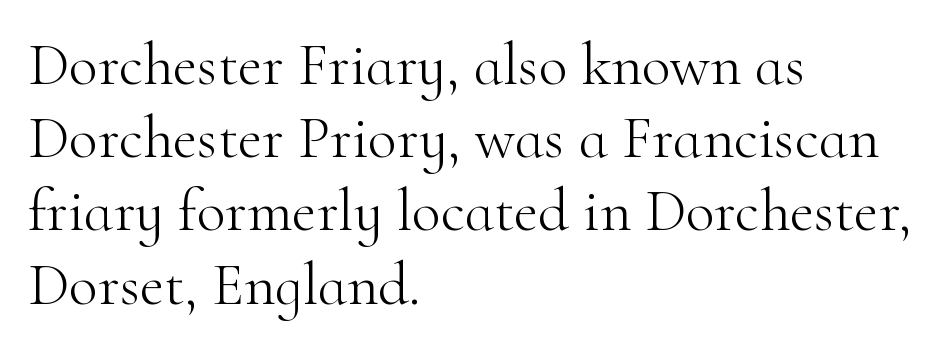
Q: Is the text bold? A: No.
Q: Is the text italic (slanted)? A: No, it is upright.
Q: Is the typeface a serif or a sans-serif typeface? A: Serif.
Q: Is the text underlined? A: No.
Q: How is the paragraph aligned? A: Left-aligned.
Q: Is the spacing between letters normal or unusually wide? A: Normal.
Q: Width (condensed, normal, or wide)? A: Normal.
Q: Stroke contrast? A: High.
Q: x-height? A: Small.
Q: Monospaced? A: No.
